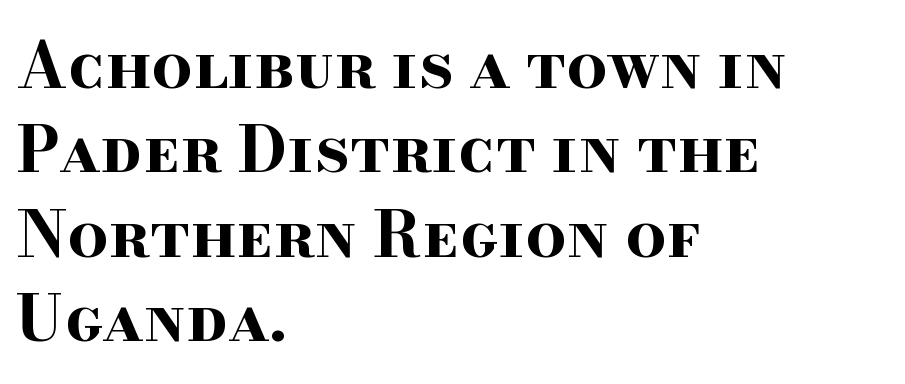
The image shows 64 px bold, wide serif type, upright; set left-aligned, normal line spacing (1.32x), normal letter spacing, not underlined; high stroke contrast and a small x-height.
